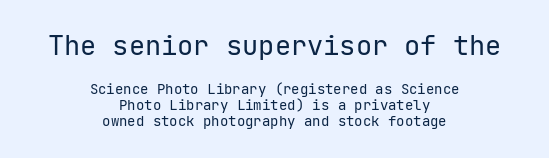
The image shows 27 px text type, upright; set centered, tight line spacing (1.13x), normal letter spacing, not underlined; the first (top) block is 1.93x larger.
